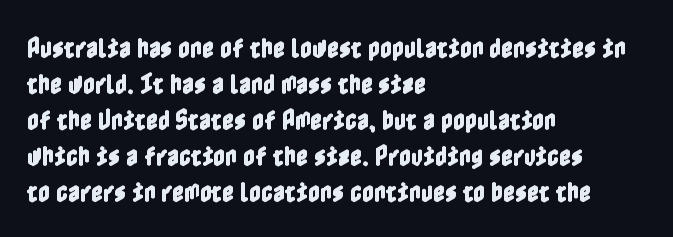
The passage shown has conventional tracking throughout. The axis of the letterforms is exactly vertical. In CSS terms this would be text-align: left. The area under the type is left untouched.
